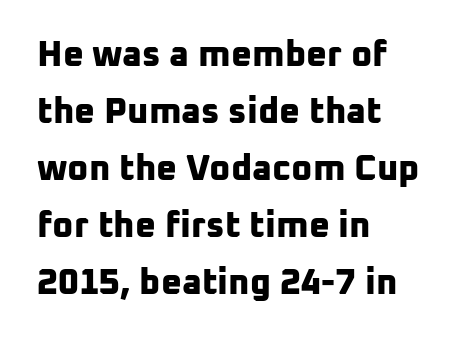
Characters follow at the spacing the type designer built in. Are there feet on the stems? There aren't — it's a sans. Each letter keeps its own natural width here, so spacing adapts to shape. These lines carry a lot of weight — the face is fully bold. Visually the block forms a straight wall on the left and a jagged coastline on the right. Bare-footed words on every line.
